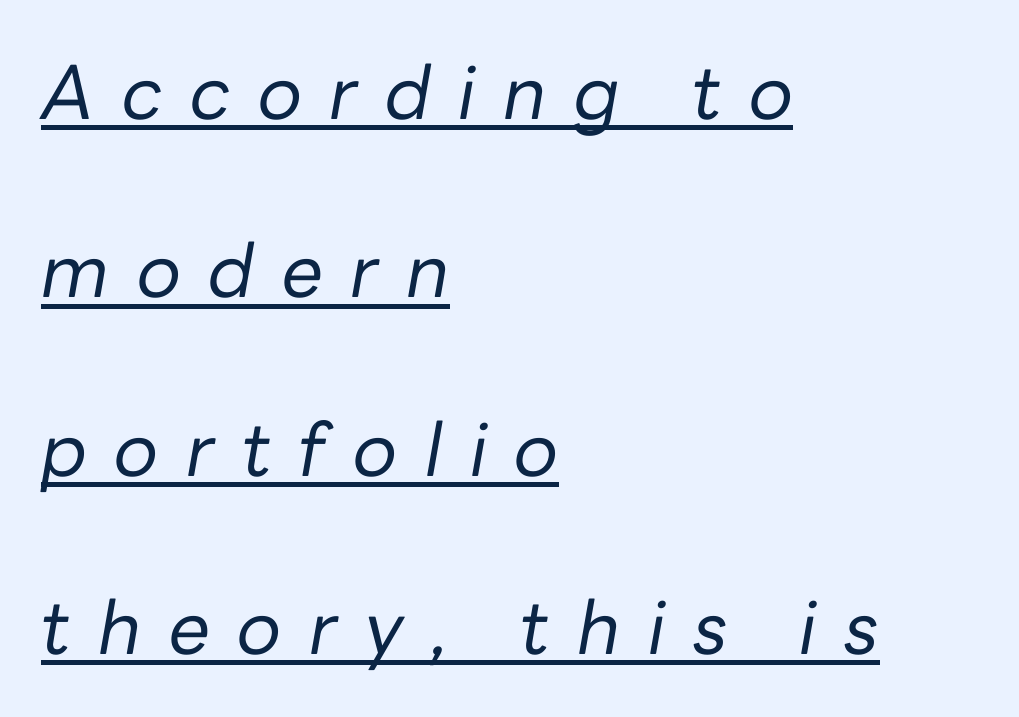
The gaps between neighbouring characters are conspicuously large. The specimen reads as italic at a glance. These glyphs show unthickened strokes, regular width or finer. Quick note: underline on.
